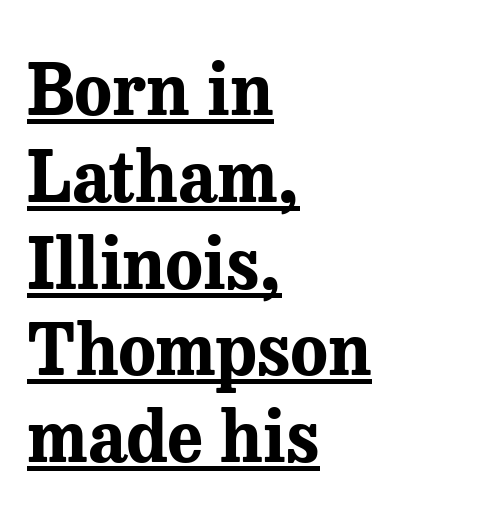
The image shows 70 px bold serif type, upright; set left-aligned, line spacing 1.24x, normal letter spacing, underlined; medium stroke contrast and a medium x-height.
